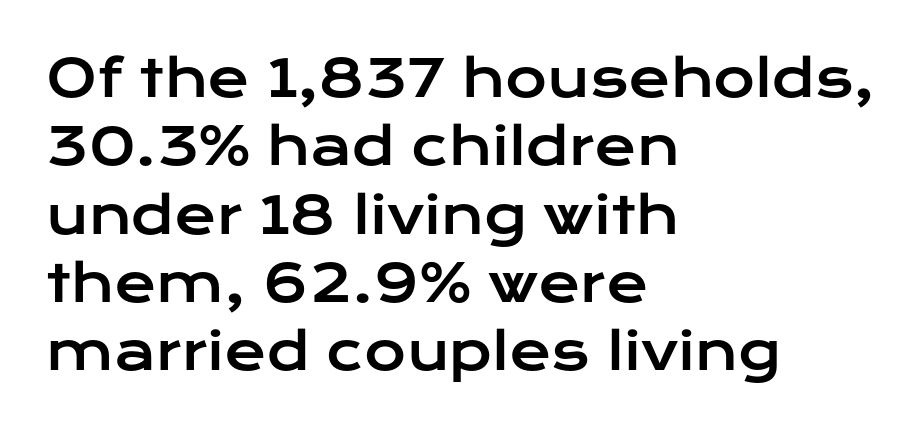
Q: Is the text italic (slanted)? A: No, it is upright.
Q: Is the typeface a serif or a sans-serif typeface? A: Sans-serif.
Q: Is the text underlined? A: No.
Q: How is the paragraph aligned? A: Left-aligned.
Q: Is the spacing between letters normal or unusually wide? A: Normal.
Q: Is the spacing between lines tight, normal or loose? A: Normal.
Q: Width (condensed, normal, or wide)? A: Wide.
Q: Stroke contrast? A: Low.
Q: x-height? A: Medium.
Q: Monospaced? A: No.
